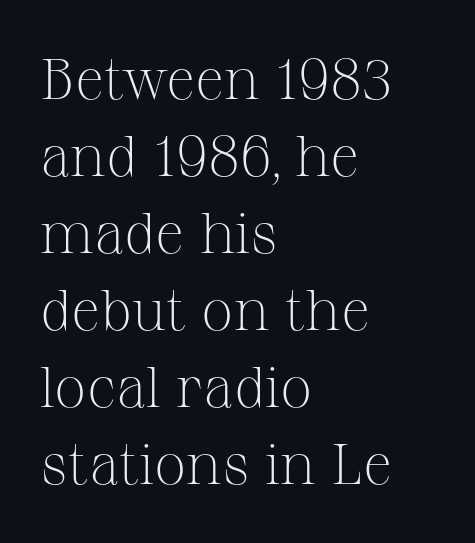
Heaviness? Minimal to ordinary, like unemphasized prose. Typeset ragged right — the left edge is the straight one. You can tell from the footed stems that serif type was used. These lines keep a tight, regular rhythm from letter to letter.
